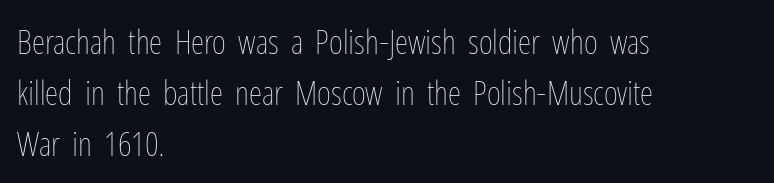
{"italic": "no", "bold": "no", "weight": "thin", "width": "condensed", "stroke_contrast": "low", "x_height": "medium", "monospaced": "no", "underline": "no", "align": "left", "line_spacing": "normal", "line_spacing_ratio": 1.5, "letter_spacing": "normal", "letter_spacing_em": 0.0, "glyph_px": 34}
